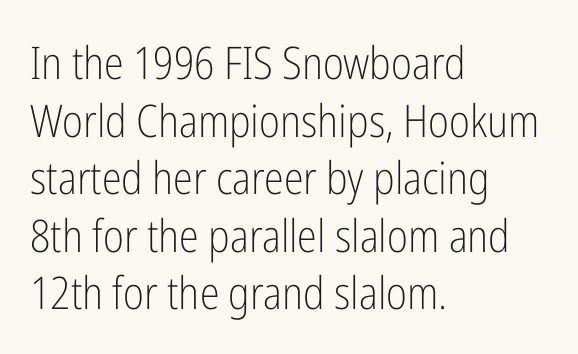
Examine the stroke ends and you'll find no serifs. Underlining? Definitely not there. Does extra space separate the letters? No, they use regular spacing. Horizontal bands of white between lines are of average thickness. The typeface has the unassuming heft of standard copy or less.
